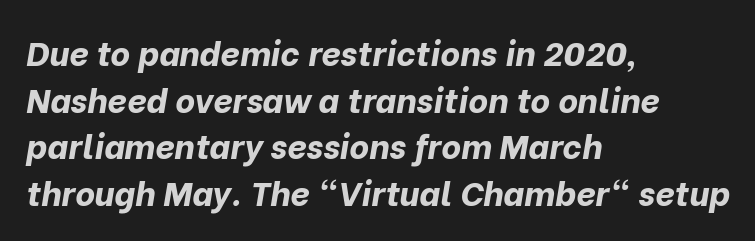
Q: Is the text bold? A: Yes.
Q: Is the text italic (slanted)? A: Yes, it leans right by about 10 degrees.
Q: Is the text underlined? A: No.
Q: How is the paragraph aligned? A: Left-aligned.
Q: Is the spacing between letters normal or unusually wide? A: Normal.
Q: Is the spacing between lines tight, normal or loose? A: Normal.
Q: Width (condensed, normal, or wide)? A: Normal.
Q: Stroke contrast? A: Low.
Q: x-height? A: Medium.
Q: Monospaced? A: No.
